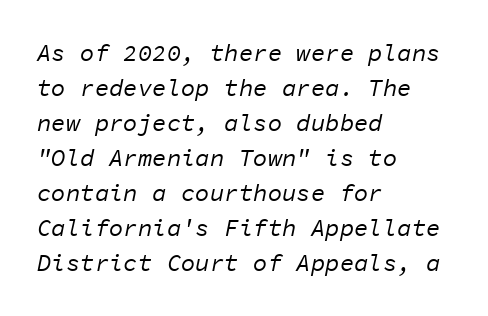
{"italic": "yes", "lean": "right", "slant_degrees": 11, "bold": "no", "underline": "no", "align": "left", "line_spacing": "normal", "line_spacing_ratio": 1.46, "letter_spacing": "normal", "letter_spacing_em": 0.0, "glyph_px": 24}
